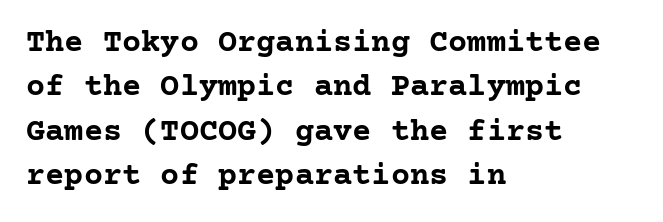
{"serif": "yes", "italic": "no", "bold": "yes", "weight": "semibold", "width": "normal", "stroke_contrast": "low", "x_height": "medium", "underline": "no", "align": "left", "line_spacing": "normal", "line_spacing_ratio": 1.39, "letter_spacing": "normal", "letter_spacing_em": 0.0, "glyph_px": 32}
